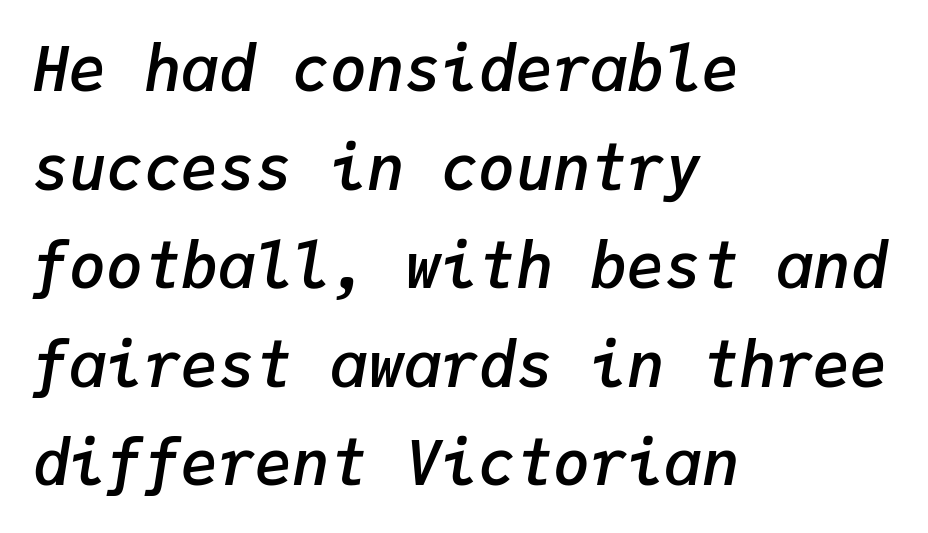
Students, this is semibold: more ink than regular, less than bold. In terms of letterspacing, this is plain default setting. Normally led — the rows are evenly, conventionally spaced. Every row of glyphs begins at an identical x-position on the left. Underline: absent. It's the slanting kind of type.
